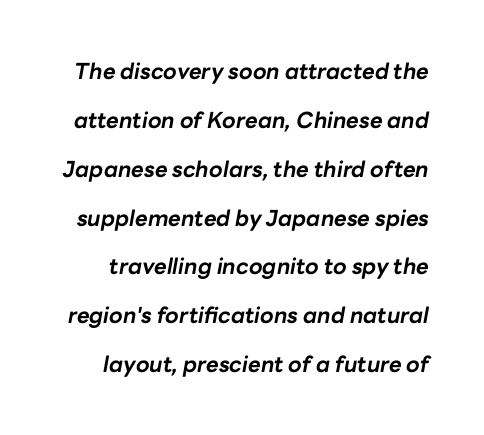
The image shows 22 px bold type, italic (leaning right); set loose line spacing (2.22x), normal letter spacing, not underlined.
